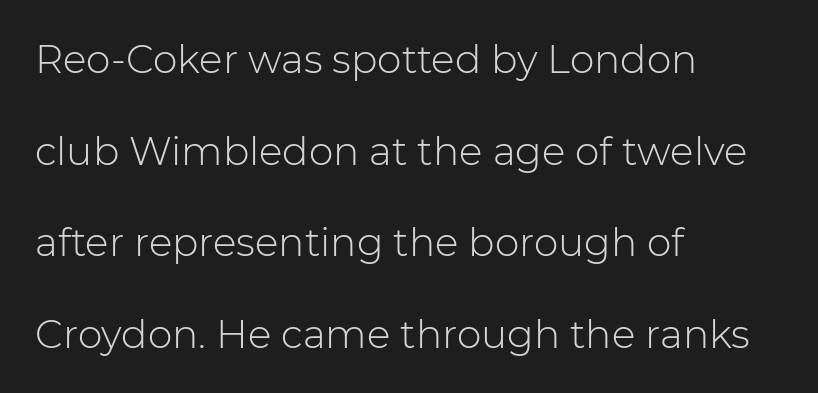
Examine the stroke ends and you'll find no serifs. Default kerning and tracking; the words read as compact shapes. This sample uses an upright cut, with every glyph sitting square on the baseline. A quiet, ordinary-to-light weight characterises the typeface. A typesetter would call this proportional, since set widths differ per character. Descenders hang freely into open space.
